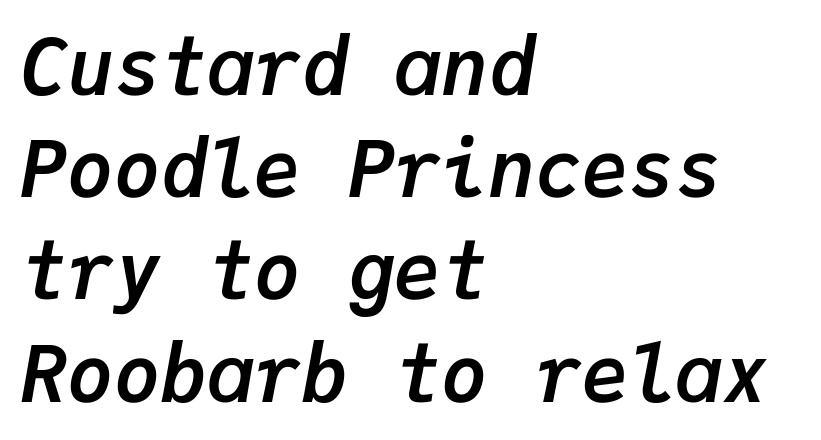
{"italic": "yes", "lean": "right", "slant_degrees": 9, "bold": "yes", "weight": "semibold", "width": "normal", "stroke_contrast": "low", "x_height": "medium", "monospaced": "yes", "underline": "no", "align": "left", "line_spacing": "normal", "line_spacing_ratio": 1.31, "letter_spacing": "normal", "letter_spacing_em": 0.0, "glyph_px": 78}
